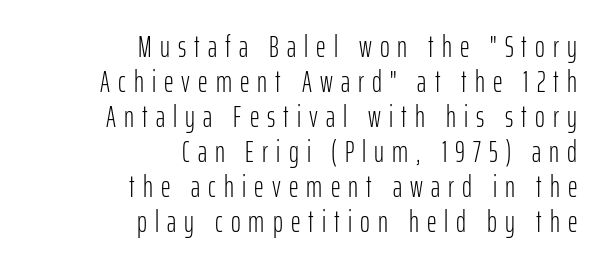
The image shows 30 px light, condensed sans-serif type, upright; set right-aligned, line spacing 1.17x, unusually wide letter spacing (+0.27 em), not underlined; low stroke contrast and a medium x-height.
